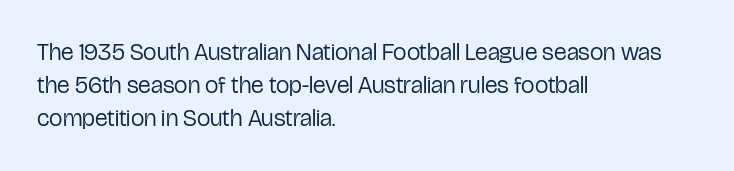
{"italic": "no", "bold": "no", "underline": "no", "align": "left", "line_spacing": "normal", "line_spacing_ratio": 1.38, "letter_spacing": "normal", "letter_spacing_em": 0.0, "glyph_px": 24}
